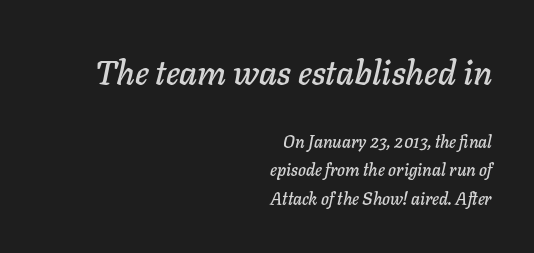
The image shows 34 px text type, italic (leaning right); set right-aligned, normal line spacing (1.67x), normal letter spacing, not underlined; the first (top) block is 2.0x larger; low stroke contrast and a medium x-height.
